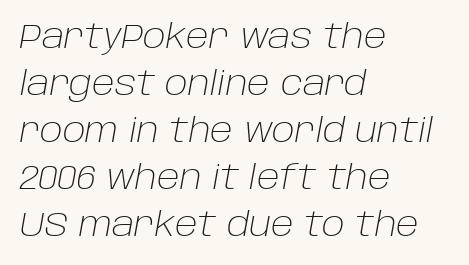
Q: Is the text bold? A: No.
Q: Is the text italic (slanted)? A: Yes, it leans right by about 10 degrees.
Q: Is the text underlined? A: No.
Q: How is the paragraph aligned? A: Left-aligned.
Q: Is the spacing between letters normal or unusually wide? A: Normal.
Q: Is the spacing between lines tight, normal or loose? A: Normal.
Q: Width (condensed, normal, or wide)? A: Normal.
Q: Stroke contrast? A: Low.
Q: x-height? A: Large.
Q: Monospaced? A: No.
